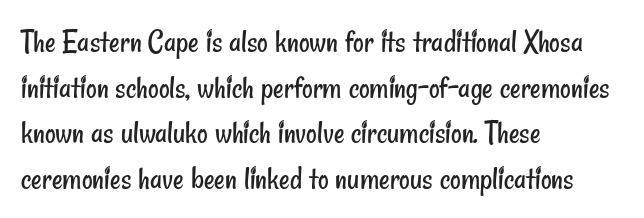
{"serif": "no", "bold": "no", "weight": "regular", "width": "condensed", "stroke_contrast": "low", "x_height": "small", "monospaced": "no", "underline": "no", "align": "left", "line_spacing": "normal", "line_spacing_ratio": 1.38, "letter_spacing": "normal", "letter_spacing_em": 0.0, "glyph_px": 33}
